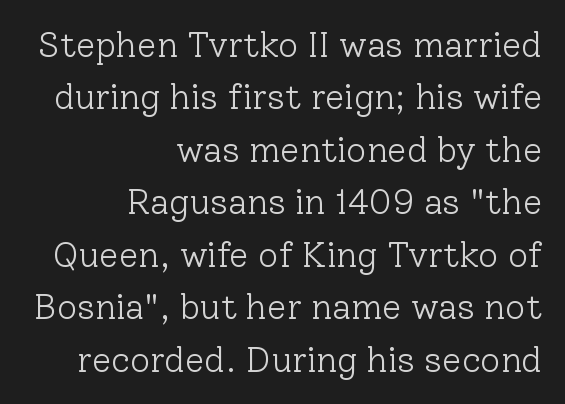
The rendering keeps characters at their native spacing. The rendering uses natural spacing where letterforms have individual widths. These lines stack with their right ends in a neat column. The specimen reads as upright at a glance. Yep, those are serifs on the letters. No chunkiness to these letters — they're not bold.
